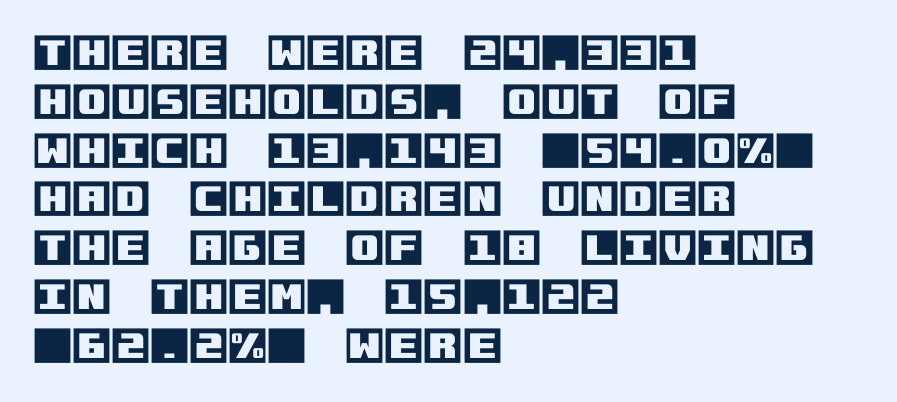
{"italic": "no", "width": "normal", "x_height": "large", "underline": "no", "align": "left", "line_spacing_ratio": 1.22, "letter_spacing": "normal", "letter_spacing_em": 0.0, "glyph_px": 40}
